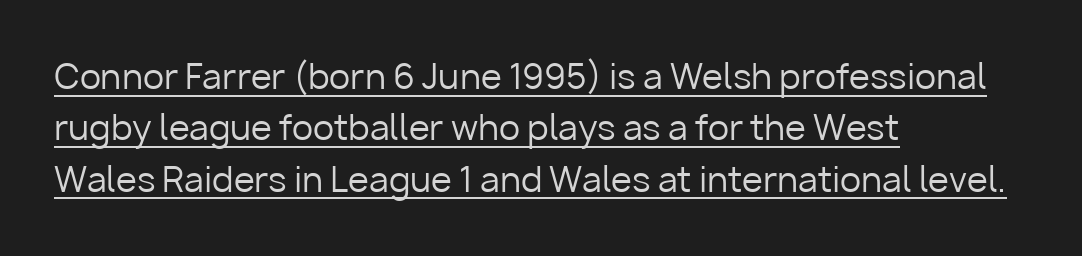
{"serif": "no", "italic": "no", "bold": "no", "weight": "regular", "width": "normal", "stroke_contrast": "low", "x_height": "medium", "monospaced": "no", "underline": "yes", "align": "left", "line_spacing": "normal", "line_spacing_ratio": 1.51, "letter_spacing": "normal", "letter_spacing_em": 0.0, "glyph_px": 34}
